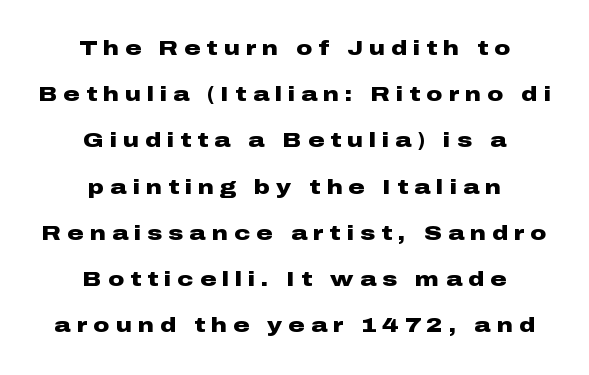
{"italic": "no", "bold": "yes", "underline": "no", "align": "center", "line_spacing": "loose", "line_spacing_ratio": 2.31, "letter_spacing": "wide", "letter_spacing_em": 0.31, "glyph_px": 20}
